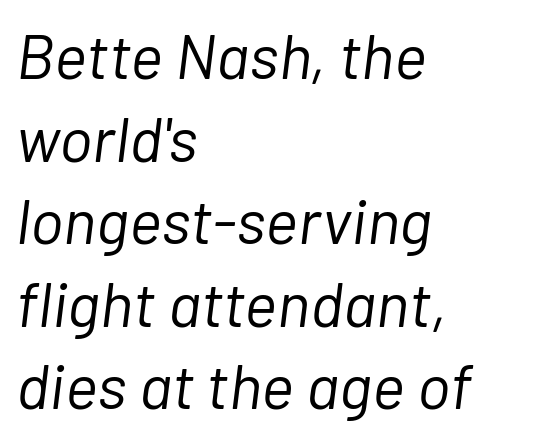
The image shows 63 px light type, italic (leaning right); set left-aligned, normal line spacing (1.31x), normal letter spacing, not underlined; low stroke contrast and a medium x-height.
